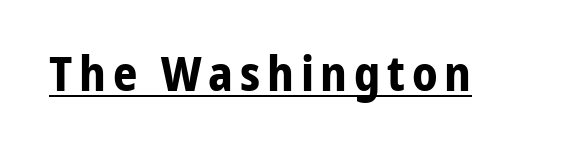
The image shows 48 px bold sans-serif type, upright; set underlined; low stroke contrast and a medium x-height.
